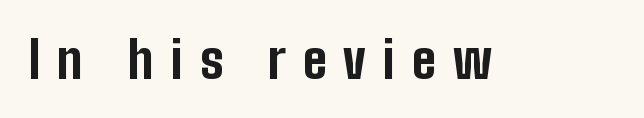
Q: Is the text bold? A: Yes.
Q: Is the text italic (slanted)? A: No, it is upright.
Q: Is the typeface a serif or a sans-serif typeface? A: Sans-serif.
Q: Is the text underlined? A: No.
Q: Is the spacing between letters normal or unusually wide? A: Unusually wide.
Q: Width (condensed, normal, or wide)? A: Condensed.
Q: Stroke contrast? A: Low.
Q: x-height? A: Medium.
Q: Monospaced? A: No.
